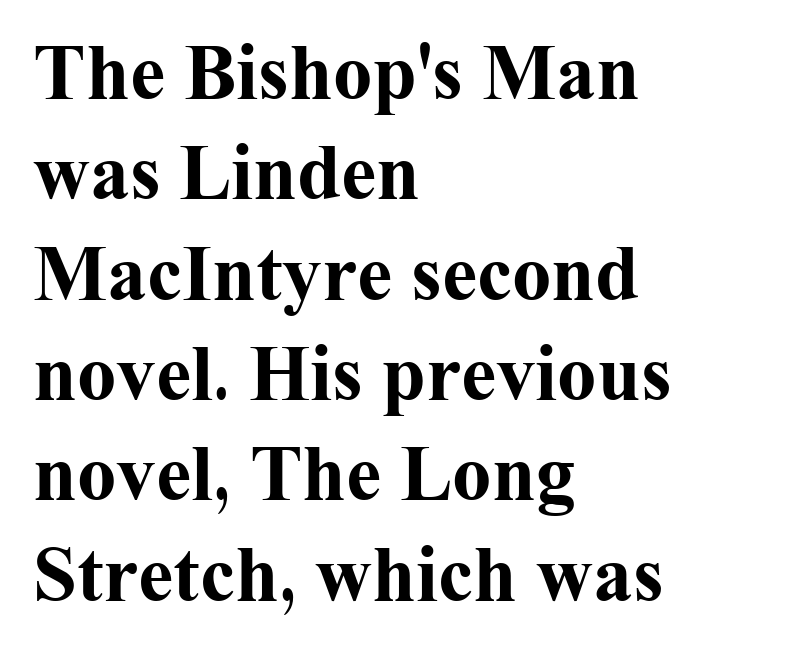
{"serif": "yes", "italic": "no", "bold": "yes", "weight": "bold", "width": "normal", "stroke_contrast": "medium", "x_height": "medium", "monospaced": "no", "underline": "no", "align": "left", "line_spacing": "normal", "line_spacing_ratio": 1.27, "letter_spacing": "normal", "letter_spacing_em": 0.0, "glyph_px": 79}
